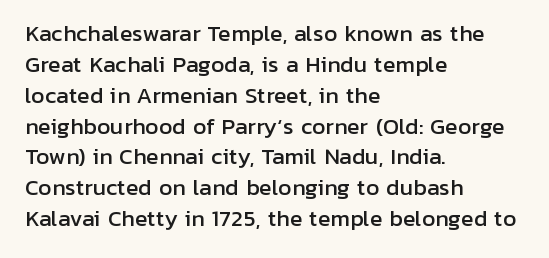
{"italic": "no", "underline": "no", "align": "left", "line_spacing": "normal", "line_spacing_ratio": 1.47, "letter_spacing": "normal", "letter_spacing_em": 0.0, "glyph_px": 21}
